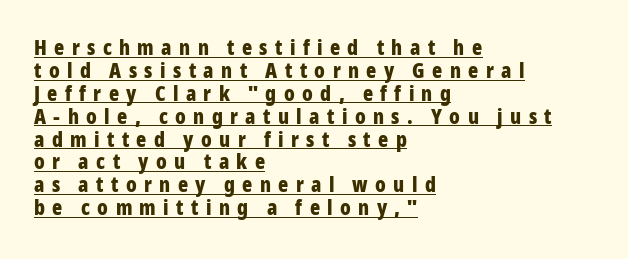
{"italic": "no", "bold": "yes", "underline": "yes", "align": "left", "line_spacing": "tight", "line_spacing_ratio": 1.09, "letter_spacing": "wide", "letter_spacing_em": 0.35, "glyph_px": 21}
